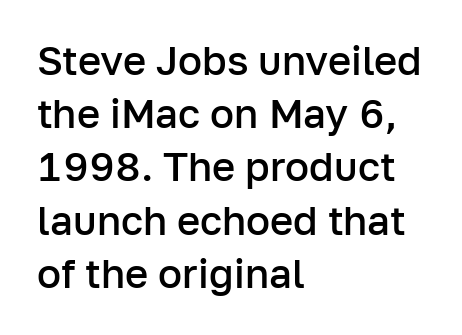
Q: Is the text bold? A: Semi-bold.
Q: Is the text italic (slanted)? A: No, it is upright.
Q: Is the typeface a serif or a sans-serif typeface? A: Sans-serif.
Q: Is the text underlined? A: No.
Q: How is the paragraph aligned? A: Left-aligned.
Q: Is the spacing between letters normal or unusually wide? A: Normal.
Q: Is the spacing between lines tight, normal or loose? A: Normal.
Q: Width (condensed, normal, or wide)? A: Normal.
Q: Stroke contrast? A: Low.
Q: x-height? A: Medium.
Q: Monospaced? A: No.
